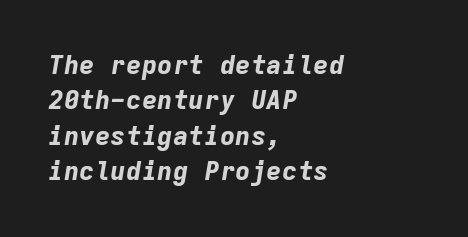
A typesetter would mark this as italic. Heavy, bold letterforms. The face used here is rendered with its standard letterfit. The space directly below the letters is spotless. A typesetter would call this leading conventional body-copy spacing.
